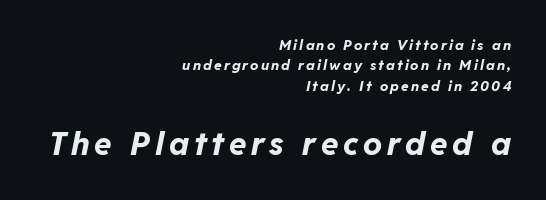
A student would call this right alignment; a typographer would say flush right, rag left. Honestly, there is no underline to notice here at all. Proportional: the letters do not fall into vertical columns. Here the second block reads like a headline and the first like body copy.
